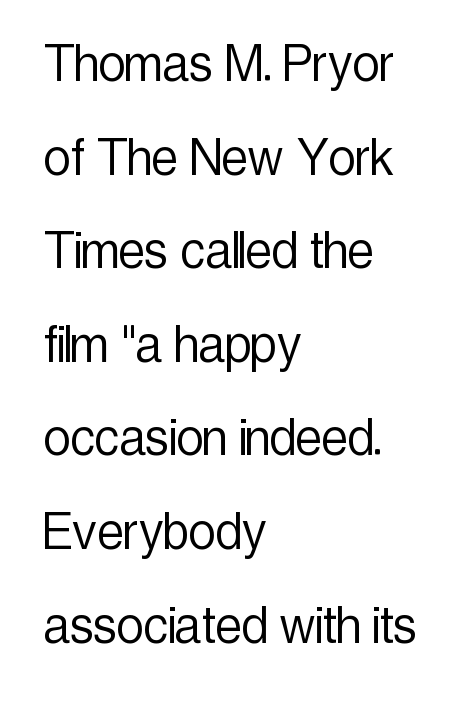
The image shows 60 px light, condensed sans-serif type, upright; set left-aligned, normal line spacing (1.56x), normal letter spacing, not underlined; a medium x-height.
